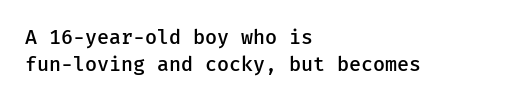
Normally led — the rows are evenly, conventionally spaced. The baseline area is clear. The passage shown is semibold, sitting just below true bold. Style check: upright.
